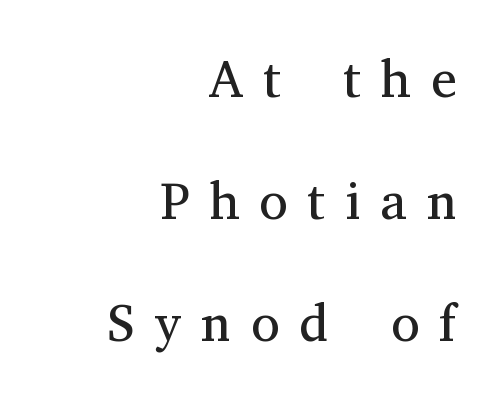
The image shows 52 px regular-weight serif type, upright; set right-aligned, loose line spacing (2.35x), unusually wide letter spacing (+0.38 em), not underlined; medium stroke contrast and a medium x-height.
